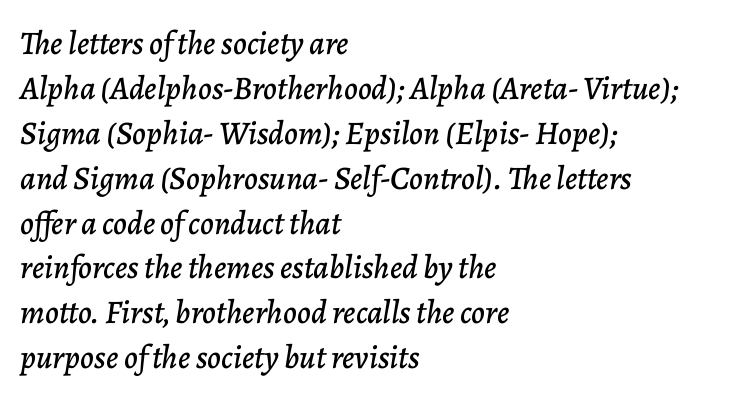
Bare-footed words on every line. The block of text has a typical density, with ordinary space between rows. The setting favours the left margin, as ordinary paragraphs usually do. Does the lettering tilt? It does — this is italic. Note the varied advance widths — an 'i' is clearly narrower than an 'm'.
